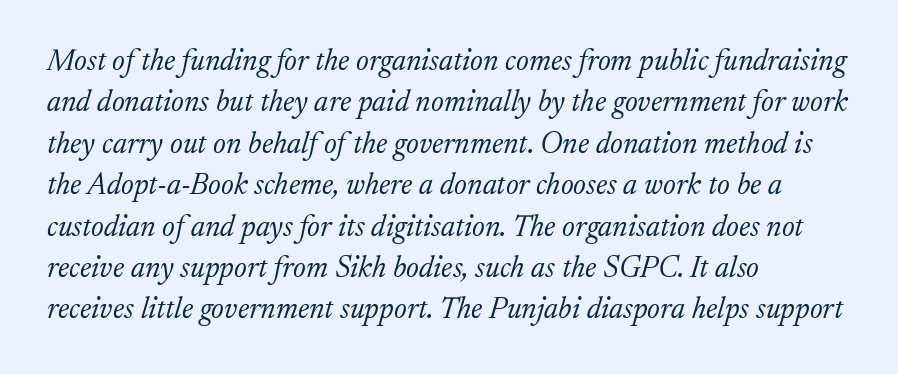
{"serif": "yes", "italic": "yes", "lean": "right", "slant_degrees": 17, "bold": "no", "weight": "light", "width": "normal", "stroke_contrast": "low", "x_height": "medium", "monospaced": "no", "underline": "no", "align": "left", "line_spacing": "normal", "line_spacing_ratio": 1.38, "letter_spacing": "normal", "letter_spacing_em": 0.0, "glyph_px": 30}
